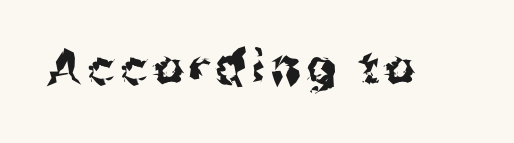
{"serif": "no", "italic": "no", "width": "normal", "stroke_contrast": "medium", "x_height": "medium", "monospaced": "no", "underline": "no", "glyph_px": 46}
